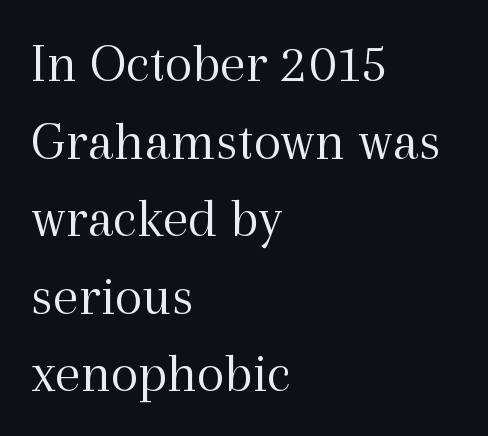
The image shows 57 px light serif type, upright; set left-aligned, normal line spacing (1.36x), normal letter spacing, not underlined; a medium x-height.
